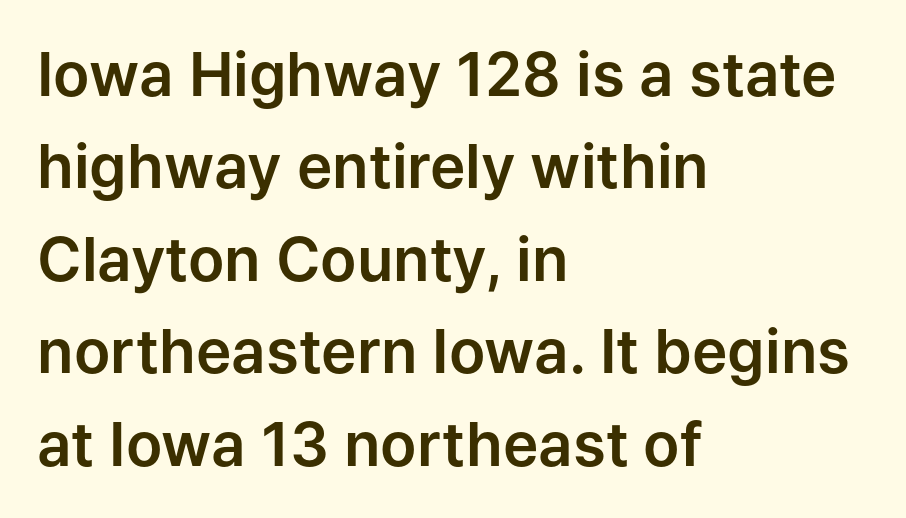
Q: Is the text italic (slanted)? A: No, it is upright.
Q: Is the typeface a serif or a sans-serif typeface? A: Sans-serif.
Q: Is the text underlined? A: No.
Q: How is the paragraph aligned? A: Left-aligned.
Q: Is the spacing between letters normal or unusually wide? A: Normal.
Q: Is the spacing between lines tight, normal or loose? A: Normal.
Q: Width (condensed, normal, or wide)? A: Normal.
Q: Stroke contrast? A: Low.
Q: x-height? A: Medium.
Q: Monospaced? A: No.
